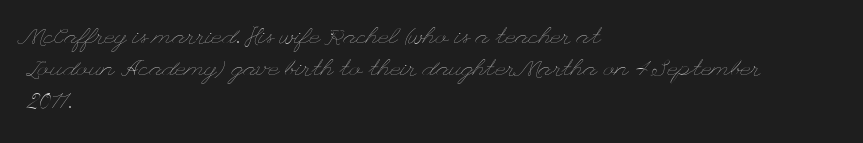
{"bold": "no", "underline": "no", "align": "left", "line_spacing": "normal", "line_spacing_ratio": 1.41, "letter_spacing": "normal", "letter_spacing_em": 0.0, "glyph_px": 23}
